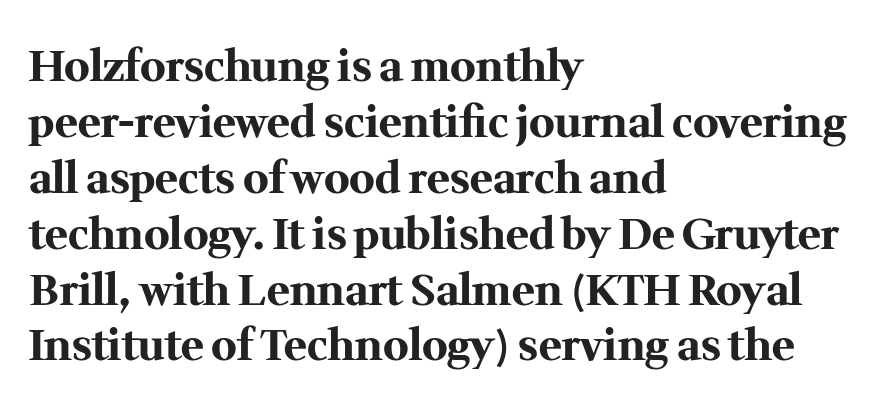
The image shows 43 px bold serif type, upright; set left-aligned, normal line spacing (1.3x), normal letter spacing, not underlined; medium stroke contrast and a medium x-height.
